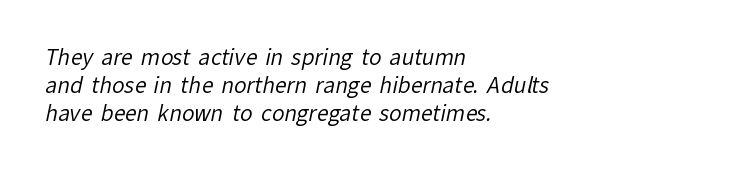
Default kerning and tracking; the words read as compact shapes. A normal amount of white space separates one row of letters from the next. Does the copy run flush right? No — it runs flush left. Plain, unruled lines of type.
